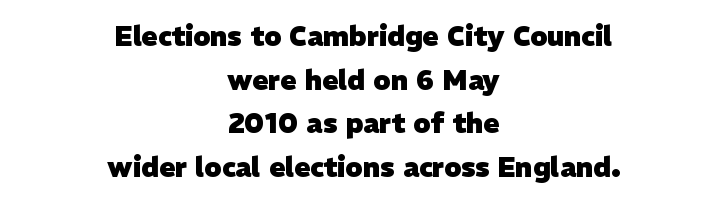
{"bold": "yes", "underline": "no", "align": "center", "line_spacing": "normal", "line_spacing_ratio": 1.62, "letter_spacing": "normal", "letter_spacing_em": 0.0, "glyph_px": 27}
